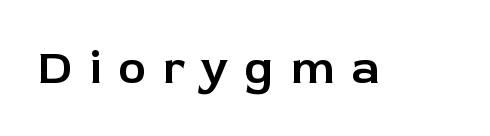
Q: Is the text italic (slanted)? A: No, it is upright.
Q: Is the typeface a serif or a sans-serif typeface? A: Sans-serif.
Q: Is the text underlined? A: No.
Q: Is the spacing between letters normal or unusually wide? A: Unusually wide.
Q: Width (condensed, normal, or wide)? A: Normal.
Q: Stroke contrast? A: Low.
Q: x-height? A: Medium.
Q: Monospaced? A: No.
